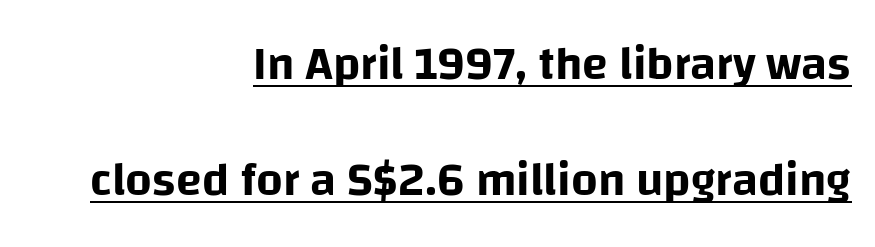
The image shows 47 px sans-serif type, upright; set right-aligned, loose line spacing (2.46x), normal letter spacing, underlined; low stroke contrast and a large x-height.
